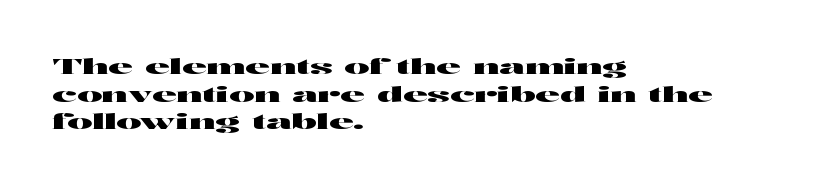
Q: Is the text italic (slanted)? A: No, it is upright.
Q: Is the text underlined? A: No.
Q: How is the paragraph aligned? A: Left-aligned.
Q: Is the spacing between letters normal or unusually wide? A: Normal.
Q: Is the spacing between lines tight, normal or loose? A: Normal.
